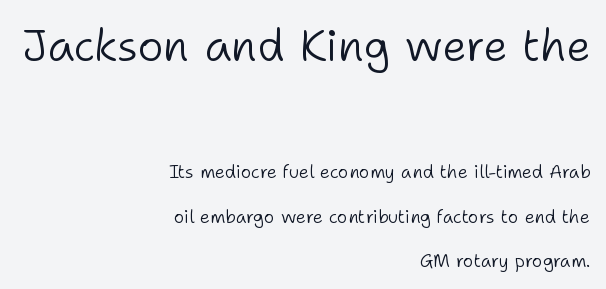
Which of the two is more prominent by size? The first, at the top. Notice how the passage keeps a crisp vertical edge on the right only. Loosely led — the rows are spread out. This rendering leaves character spacing at its baseline value.
